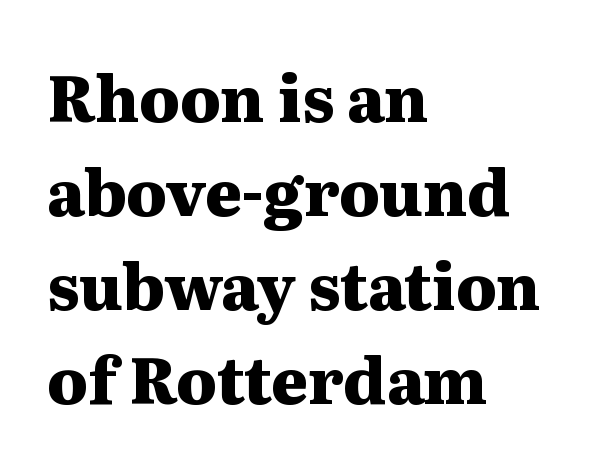
The image shows 63 px heavy, wide serif type, upright; set left-aligned, normal line spacing (1.49x), normal letter spacing, not underlined; medium stroke contrast and a medium x-height.
